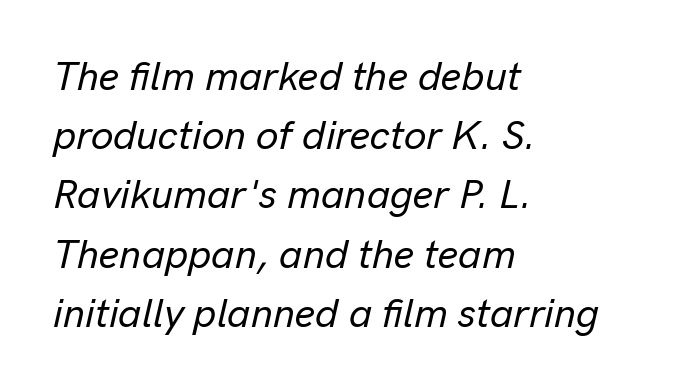
The image shows 40 px text type, italic (leaning right); set left-aligned, normal line spacing (1.48x), normal letter spacing, not underlined; low stroke contrast and a medium x-height.
